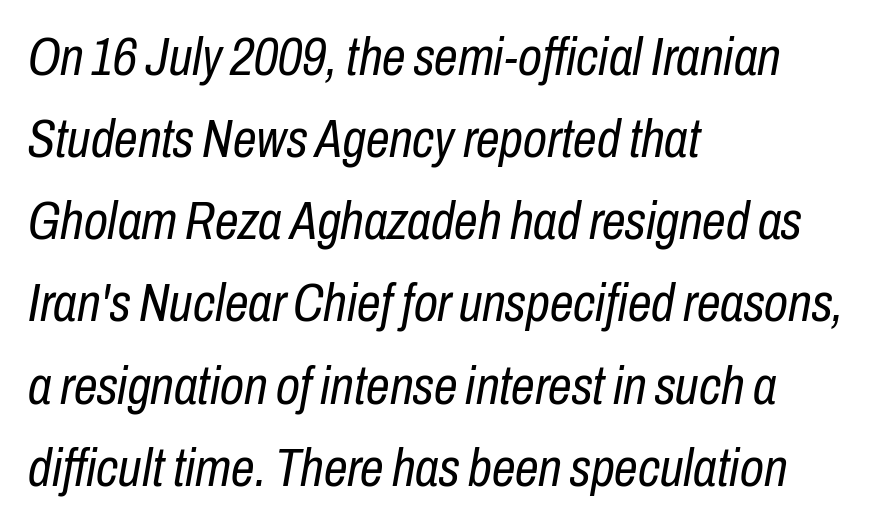
Proportional: the letters do not fall into vertical columns. Every row of glyphs begins at an identical x-position on the left. These glyphs show unthickened strokes, regular width or finer. Leading: standard. Is the type slanted? Yes — the strokes lean at a clear angle.
